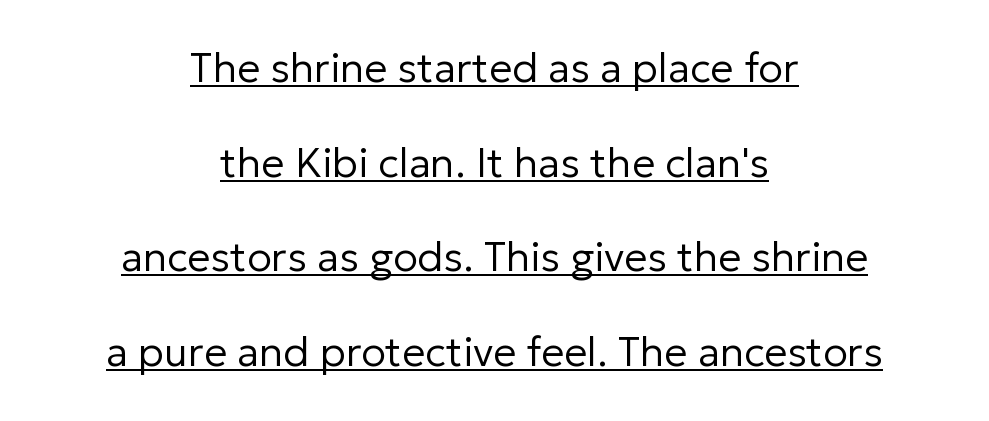
This sample carries an underscore along the baseline area. I'd call this a sans setting — the letters go barefoot. Successive baselines arrive slowly, with a big drop between each. These lines are rendered in a variable-pitch font. Each line is balanced around a shared central axis. Each word holds together tightly as a unit, with standard inter-letter gaps.
